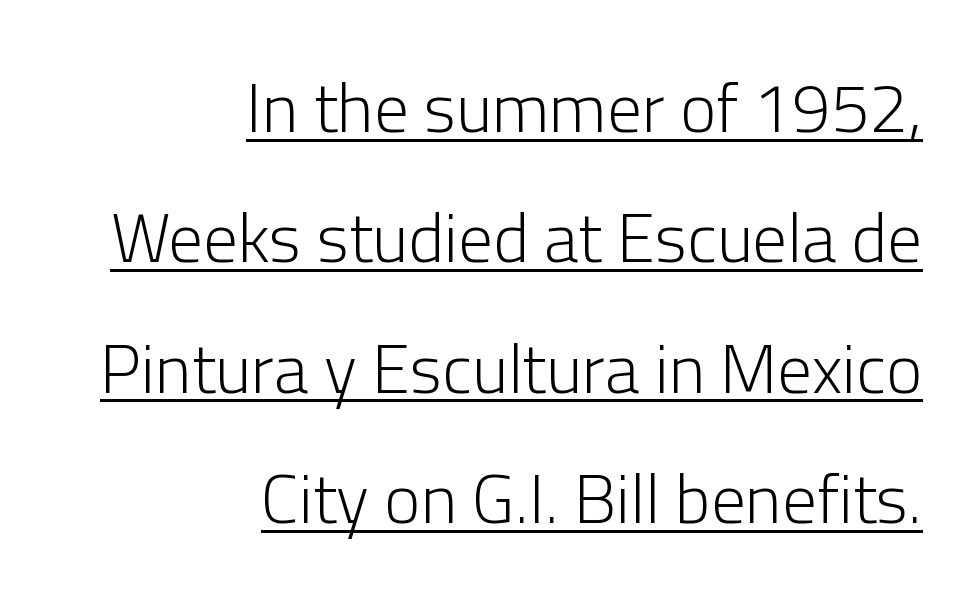
The font sits on the lighter half of the weight spectrum, regular included. Unlike a traditional serif, this face leaves its strokes unadorned. Italic? Not at all — the glyphs are vertical. Here the designer chose a conventional face with non-uniform glyph widths.
